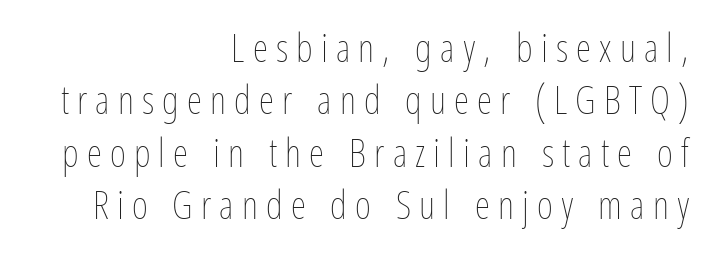
Q: Is the text bold? A: No.
Q: Is the text italic (slanted)? A: No, it is upright.
Q: Is the text underlined? A: No.
Q: How is the paragraph aligned? A: Right-aligned.
Q: Is the spacing between letters normal or unusually wide? A: Unusually wide.
Q: Is the spacing between lines tight, normal or loose? A: Normal.
Q: Width (condensed, normal, or wide)? A: Condensed.
Q: Stroke contrast? A: Low.
Q: x-height? A: Medium.
Q: Monospaced? A: No.
